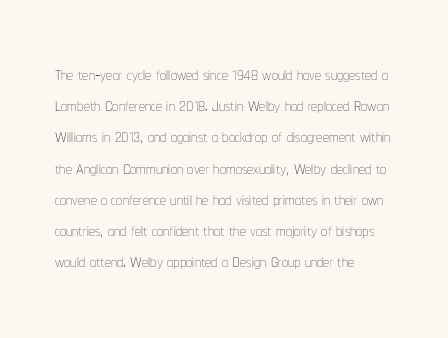
{"italic": "no", "bold": "no", "underline": "no", "align": "left", "line_spacing": "normal", "line_spacing_ratio": 1.3, "letter_spacing": "normal", "letter_spacing_em": 0.0, "glyph_px": 24}
